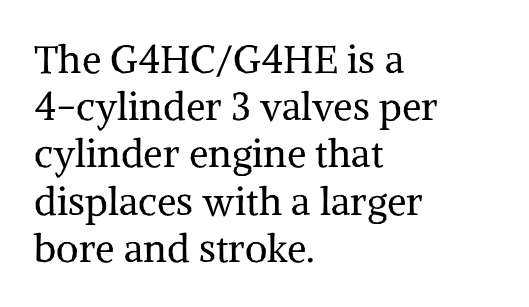
Q: Is the text bold? A: No.
Q: Is the text italic (slanted)? A: No, it is upright.
Q: Is the typeface a serif or a sans-serif typeface? A: Serif.
Q: Is the text underlined? A: No.
Q: How is the paragraph aligned? A: Left-aligned.
Q: Is the spacing between letters normal or unusually wide? A: Normal.
Q: Width (condensed, normal, or wide)? A: Normal.
Q: Stroke contrast? A: Medium.
Q: x-height? A: Medium.
Q: Monospaced? A: No.
